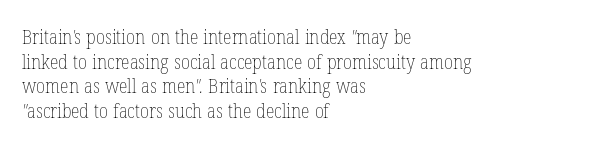
The rendering keeps characters at their native spacing. Visually the block forms a straight wall on the left and a jagged coastline on the right. The space directly below the letters is spotless. Stems and bowls with no extra thickness — not bold.
